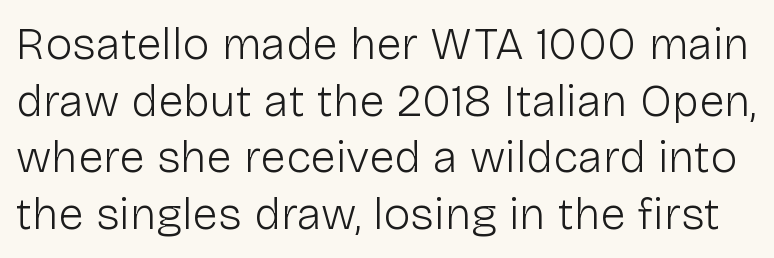
In terms of letterspacing, this is plain default setting. Are there feet on the stems? There aren't — it's a sans. Unbolded letterforms with no extra heft. Looks like regular typesetting: each glyph gets only the width it needs. This is the regular roman posture of the typeface. Decoration check: the copy has no underline.
